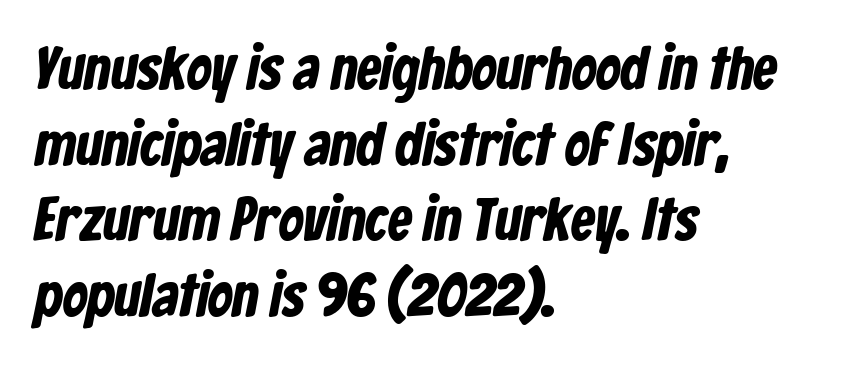
Q: Is the typeface a serif or a sans-serif typeface? A: Sans-serif.
Q: Is the text underlined? A: No.
Q: How is the paragraph aligned? A: Left-aligned.
Q: Is the spacing between letters normal or unusually wide? A: Normal.
Q: Width (condensed, normal, or wide)? A: Condensed.
Q: Stroke contrast? A: Low.
Q: x-height? A: Medium.
Q: Monospaced? A: No.
